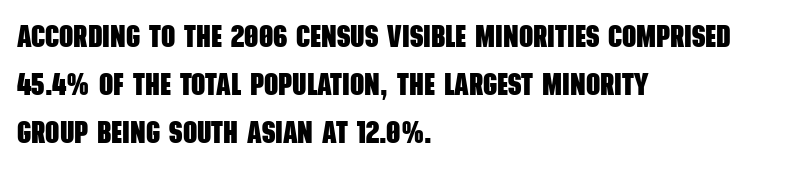
The image shows 31 px heavy, condensed sans-serif type; set left-aligned, normal line spacing (1.55x), normal letter spacing, not underlined; low stroke contrast and a large x-height.
